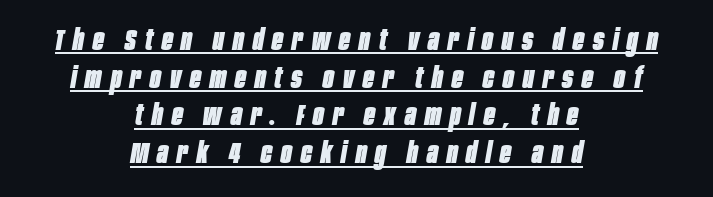
Q: Is the text bold? A: Yes.
Q: Is the text italic (slanted)? A: Yes, it leans right by about 10 degrees.
Q: Is the text underlined? A: Yes.
Q: How is the paragraph aligned? A: Centered.
Q: Is the spacing between letters normal or unusually wide? A: Unusually wide.
Q: Is the spacing between lines tight, normal or loose? A: Normal.
Q: Width (condensed, normal, or wide)? A: Condensed.
Q: Stroke contrast? A: Low.
Q: x-height? A: Large.
Q: Monospaced? A: No.
